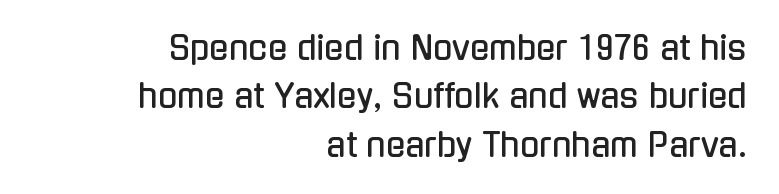
Spacing verdict: proportional, widths tailored to each character. The space between consecutive lines is moderate. Underline: absent. The gaps between neighbouring characters are ordinary and unremarkable. Look at the bottom of the vertical strokes: they stop flat, with no serifs. Right-aligned paragraph, ragged on the left.
